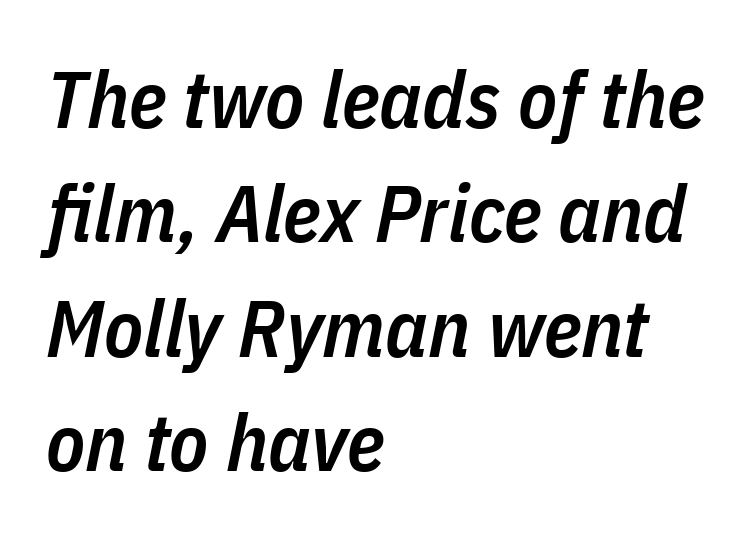
{"italic": "yes", "lean": "right", "slant_degrees": 11, "bold": "semi", "weight": "semibold", "width": "condensed", "stroke_contrast": "low", "x_height": "medium", "monospaced": "no", "underline": "no", "align": "left", "line_spacing": "normal", "line_spacing_ratio": 1.43, "letter_spacing": "normal", "letter_spacing_em": 0.0, "glyph_px": 80}
